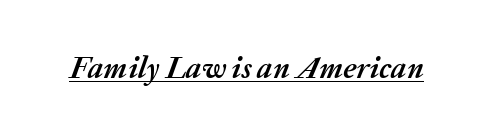
The image shows 31 px semibold type, italic (leaning right); set normal letter spacing, underlined; medium stroke contrast and a medium x-height.
